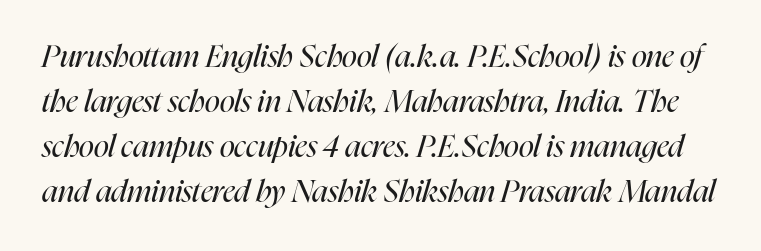
The image shows 31 px regular-weight, condensed type, italic (leaning right); set normal line spacing (1.45x), normal letter spacing, not underlined; high stroke contrast and a medium x-height.
